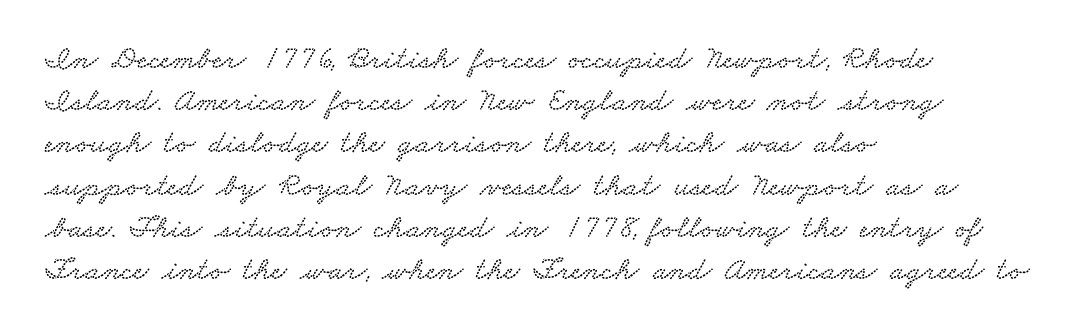
The image shows 33 px wide serif type; set left-aligned, normal line spacing (1.28x), normal letter spacing, not underlined; low stroke contrast and a small x-height.
